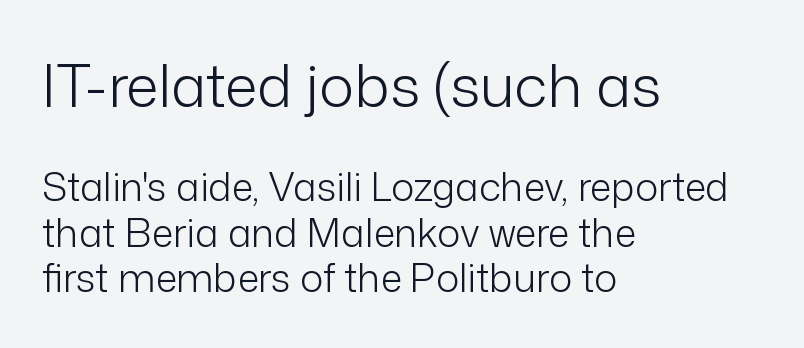
The type is set solid horizontally, with unmodified tracking. Has an underline been added? It has not. The compositor pushed each line to the left boundary. These lines were composed using upright roman letters. Reading top to bottom, the characters get smaller at the block break.
